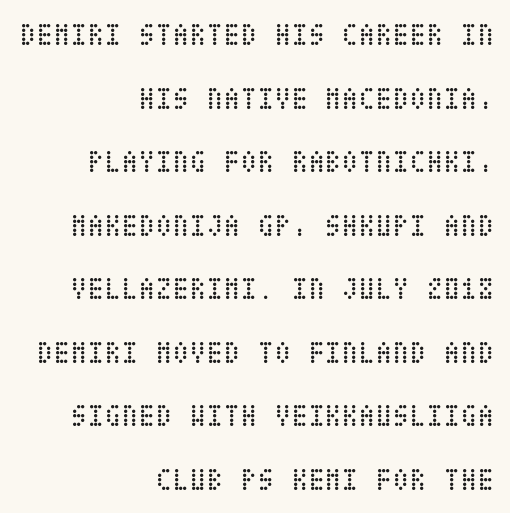
{"italic": "no", "bold": "no", "weight": "regular", "width": "condensed", "stroke_contrast": "low", "x_height": "large", "underline": "no", "align": "right", "line_spacing": "loose", "line_spacing_ratio": 2.05, "letter_spacing": "normal", "letter_spacing_em": 0.0, "glyph_px": 31}
